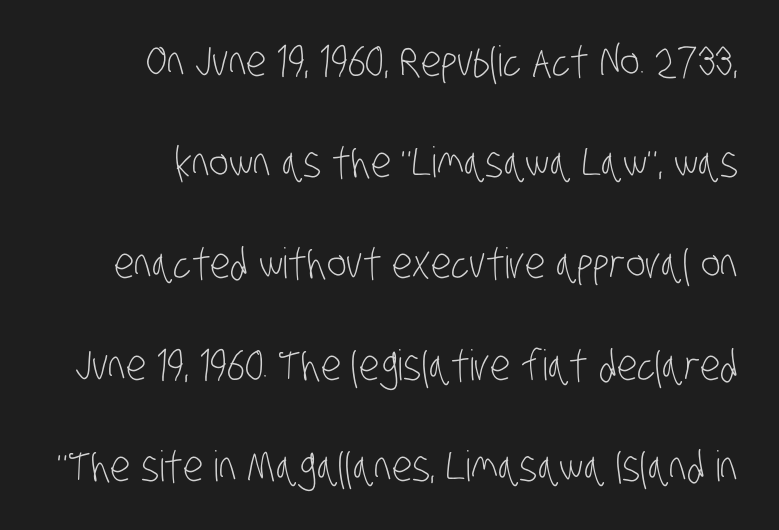
The image shows 42 px light, condensed sans-serif type; set right-aligned, loose line spacing (2.41x), normal letter spacing, not underlined; low stroke contrast and a large x-height.
